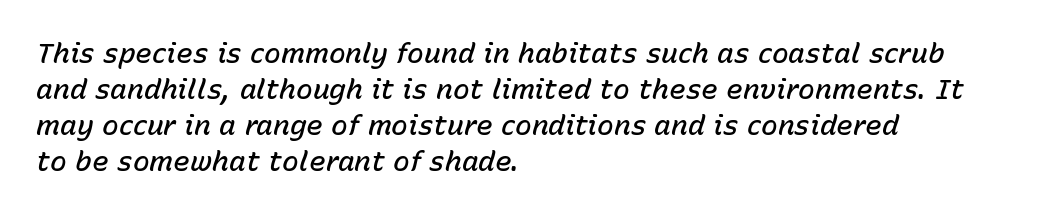
{"italic": "yes", "lean": "right", "slant_degrees": 15, "bold": "semi", "weight": "semibold", "width": "normal", "stroke_contrast": "low", "x_height": "medium", "monospaced": "no", "underline": "no", "align": "left", "line_spacing": "normal", "line_spacing_ratio": 1.29, "letter_spacing": "normal", "letter_spacing_em": 0.0, "glyph_px": 28}
